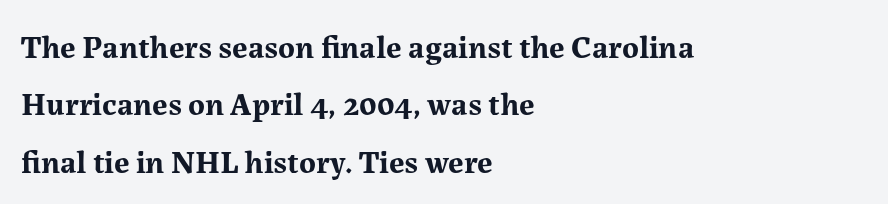
Beneath every word, the page is bare. In terms of posture, this sample is upright. Does extra space separate the letters? No, they use regular spacing. These words are printed bold, with thick strokes throughout.
